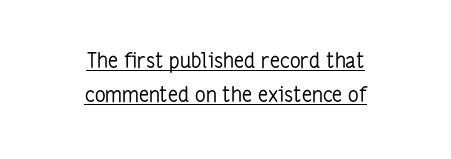
The image shows 21 px text type, upright; set centered, normal line spacing (1.64x), normal letter spacing, underlined.
